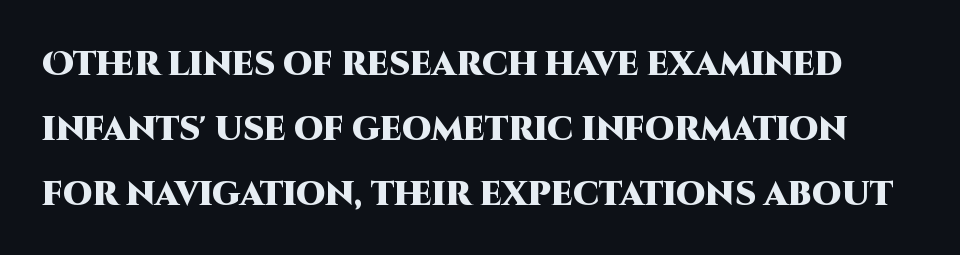
The glyphs are unaccompanied by any horizontal stroke below them. These lines are rendered in a variable-pitch font. If you drew a line through each stem, it would be perfectly vertical. Rows of type keep a wide berth in the vertical direction.
